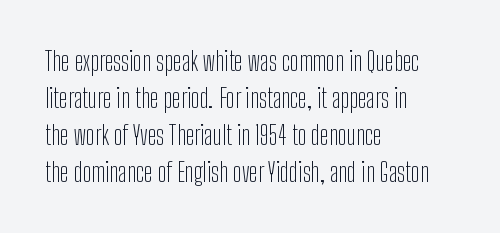
Rule under the text: the space is simply empty. The tracking reads as untouched default to a designer's eye. Compared with a typical body face, this is equally light or lighter still. A student would call this left alignment; a typographer would say flush left, rag right. The rows are spaced the way most documents space them.
